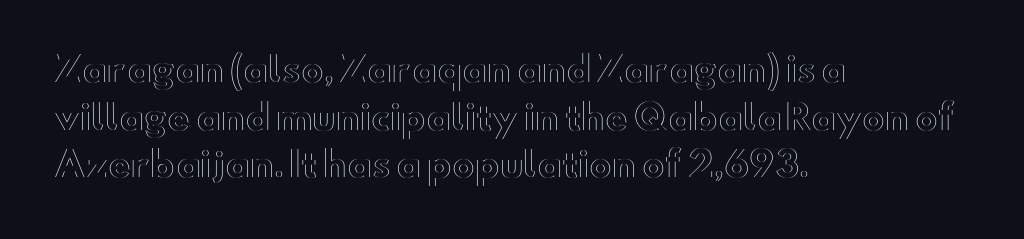
The image shows 34 px wide type, upright; set left-aligned, normal line spacing (1.4x), normal letter spacing, not underlined; a small x-height.
